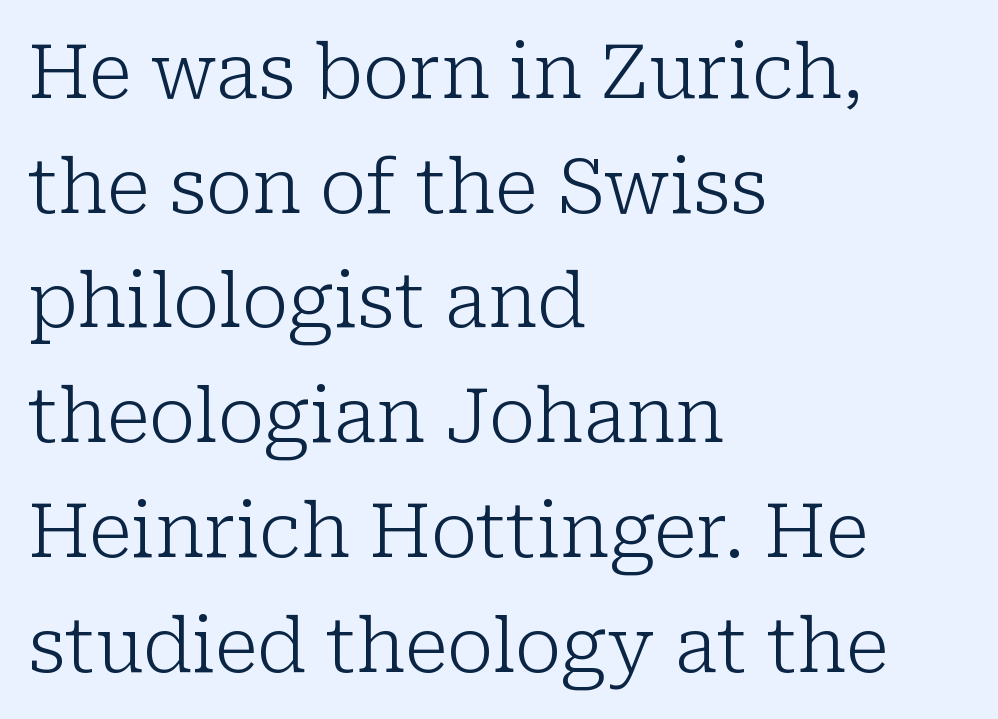
The image shows 75 px light serif type, upright; set left-aligned, normal line spacing (1.53x), normal letter spacing, not underlined; low stroke contrast and a medium x-height.
